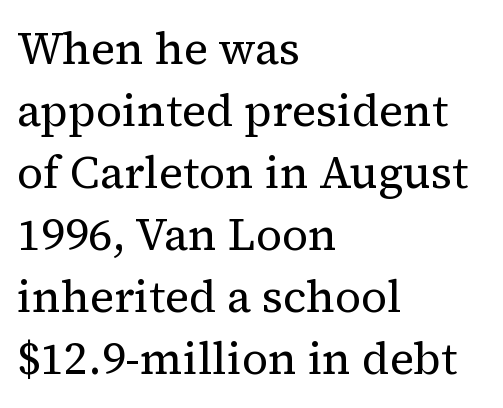
Stem width sits at or under what a default text font uses. Words float on clear page, feet unadorned. Serifs: yes, visible at the terminals of the letterforms. Caption: multi-line text, flush left, ragged right.
